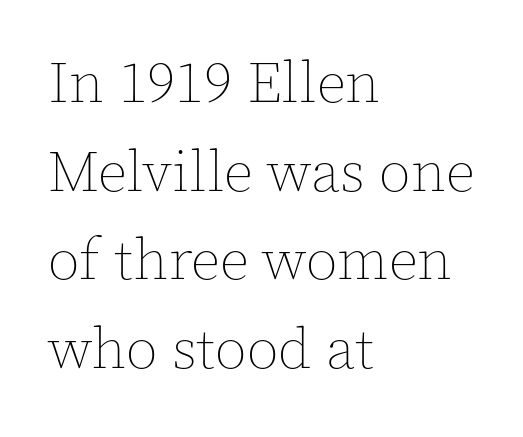
Q: Is the text bold? A: No.
Q: Is the text italic (slanted)? A: No, it is upright.
Q: Is the text underlined? A: No.
Q: How is the paragraph aligned? A: Left-aligned.
Q: Is the spacing between letters normal or unusually wide? A: Normal.
Q: Is the spacing between lines tight, normal or loose? A: Normal.
Q: Width (condensed, normal, or wide)? A: Normal.
Q: x-height? A: Medium.
Q: Monospaced? A: No.
